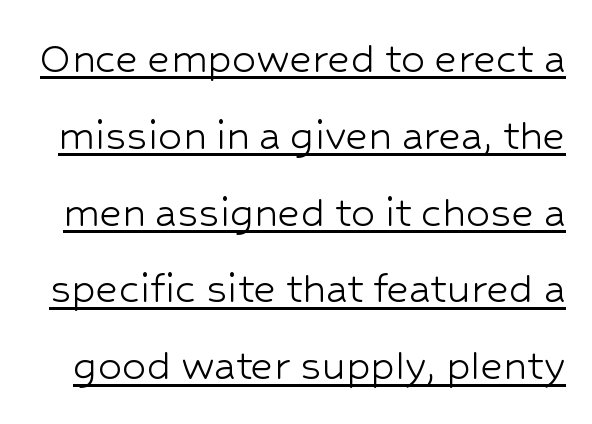
Inter-character spacing is left at the font's built-in metrics. This sample has the flowing, uneven cadence of proportional lettering. Beneath each row of characters lies a ruled line. Summary of vertical rhythm: regular, with standard interline spacing. Each letter's strokes conclude bluntly, with no projecting serifs. Rendered with straight, roman letterforms.
